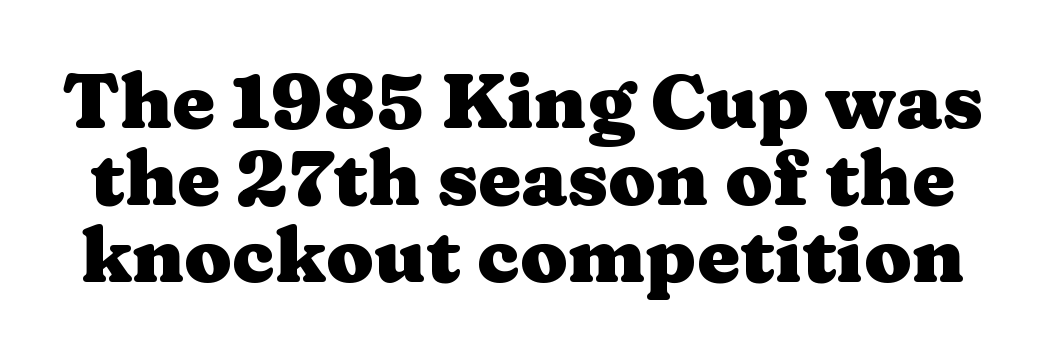
Looks like regular typesetting: each glyph gets only the width it needs. Each letter's strokes conclude with small projecting serifs. Heft: maximum for text — a bold. Closely set lines give the paragraph a compact silhouette. Bare-footed words on every line.
